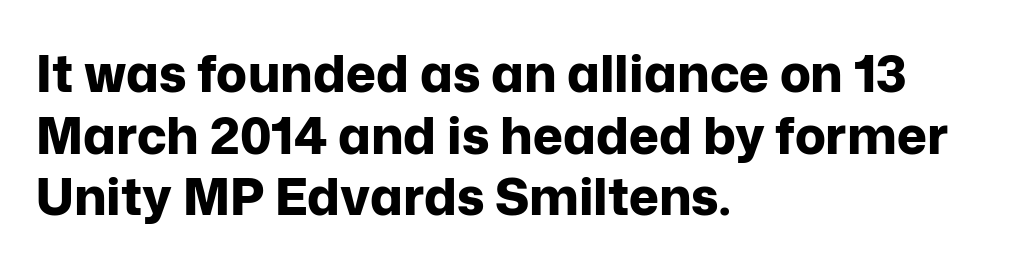
Q: Is the text bold? A: Yes.
Q: Is the text italic (slanted)? A: No, it is upright.
Q: Is the typeface a serif or a sans-serif typeface? A: Sans-serif.
Q: Is the text underlined? A: No.
Q: How is the paragraph aligned? A: Left-aligned.
Q: Is the spacing between letters normal or unusually wide? A: Normal.
Q: Width (condensed, normal, or wide)? A: Normal.
Q: Stroke contrast? A: Low.
Q: x-height? A: Medium.
Q: Monospaced? A: No.
